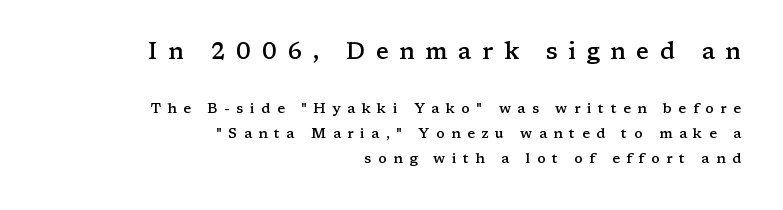
The image shows 23 px text type, upright; set right-aligned, line spacing 1.8x, unusually wide letter spacing (+0.46 em), not underlined; the first (top) block is 1.64x larger.
